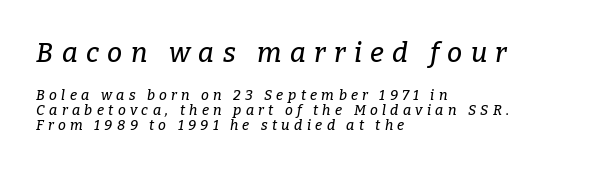
The image shows 27 px text type, italic (leaning right); set left-aligned, tight line spacing (1.07x), unusually wide letter spacing (+0.31 em), not underlined; the first (top) block is 1.93x larger.
